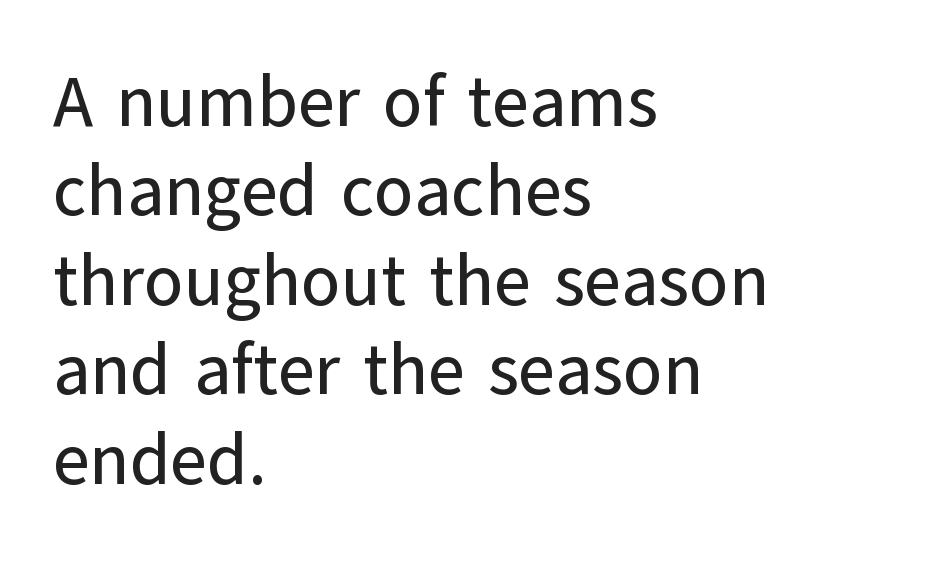
Q: Is the text italic (slanted)? A: No, it is upright.
Q: Is the typeface a serif or a sans-serif typeface? A: Sans-serif.
Q: Is the text underlined? A: No.
Q: How is the paragraph aligned? A: Left-aligned.
Q: Is the spacing between letters normal or unusually wide? A: Normal.
Q: Is the spacing between lines tight, normal or loose? A: Normal.
Q: Width (condensed, normal, or wide)? A: Normal.
Q: Stroke contrast? A: Low.
Q: x-height? A: Medium.
Q: Monospaced? A: No.
